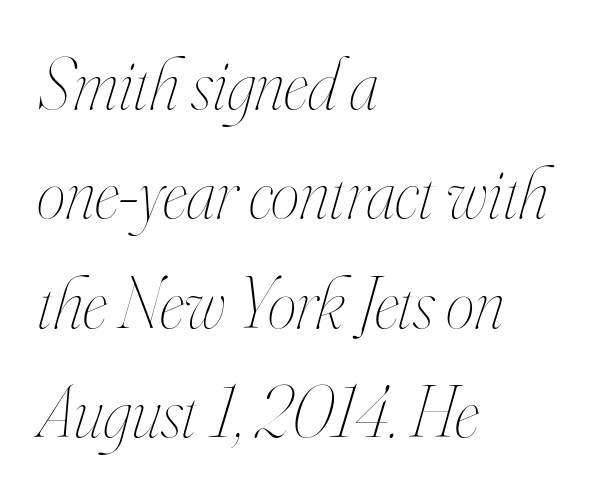
Q: Is the text bold? A: No.
Q: Is the text italic (slanted)? A: Yes, it leans right by about 16 degrees.
Q: Is the text underlined? A: No.
Q: How is the paragraph aligned? A: Left-aligned.
Q: Is the spacing between letters normal or unusually wide? A: Normal.
Q: Is the spacing between lines tight, normal or loose? A: Normal.
Q: Width (condensed, normal, or wide)? A: Condensed.
Q: Stroke contrast? A: High.
Q: x-height? A: Small.
Q: Monospaced? A: No.
